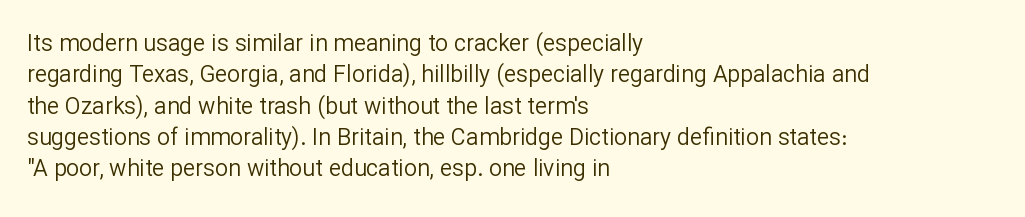
One glance says typical: line gaps are just what's usual. What stands out about the letter spacing? Nothing — it is the standard amount. This reads as an unemphasized weight, regular at the heaviest. The text block is weighted toward the left margin, trailing off unevenly rightward. Descender tails drop into unmarked territory. The specimen reads as upright at a glance.
